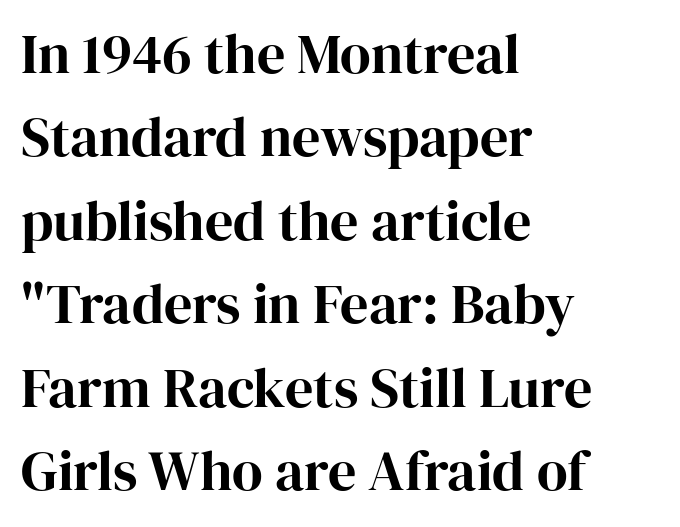
Q: Is the text italic (slanted)? A: No, it is upright.
Q: Is the typeface a serif or a sans-serif typeface? A: Serif.
Q: Is the text underlined? A: No.
Q: How is the paragraph aligned? A: Left-aligned.
Q: Is the spacing between letters normal or unusually wide? A: Normal.
Q: Is the spacing between lines tight, normal or loose? A: Normal.
Q: Width (condensed, normal, or wide)? A: Normal.
Q: Stroke contrast? A: High.
Q: x-height? A: Medium.
Q: Monospaced? A: No.
